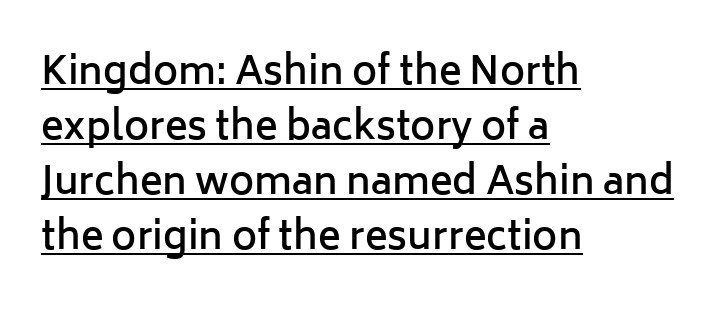
Q: Is the text bold? A: Semi-bold.
Q: Is the text italic (slanted)? A: No, it is upright.
Q: Is the typeface a serif or a sans-serif typeface? A: Sans-serif.
Q: Is the text underlined? A: Yes.
Q: How is the paragraph aligned? A: Left-aligned.
Q: Is the spacing between letters normal or unusually wide? A: Normal.
Q: Is the spacing between lines tight, normal or loose? A: Normal.
Q: Width (condensed, normal, or wide)? A: Normal.
Q: Stroke contrast? A: Low.
Q: x-height? A: Medium.
Q: Monospaced? A: No.
